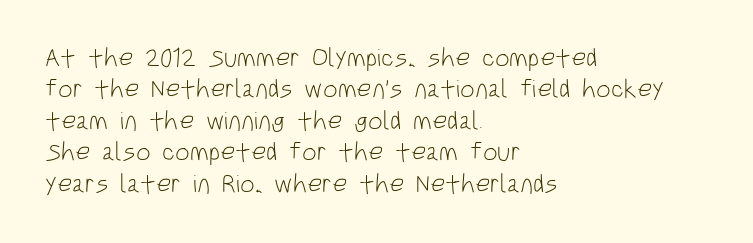
What stands out about the letter spacing? Nothing — it is the standard amount. The rendering anchors every line to the left-hand side. A light-to-regular cut is what we see here. Ordinary non-slanted type is in use.
